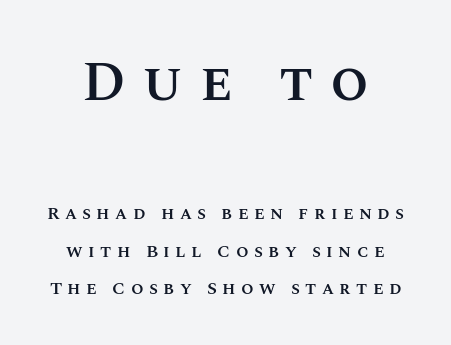
The image shows 55 px semibold type, upright; set loose line spacing (2.08x), unusually wide letter spacing (+0.3 em), not underlined; the first (top) block is 3.06x larger; medium stroke contrast and a large x-height.
